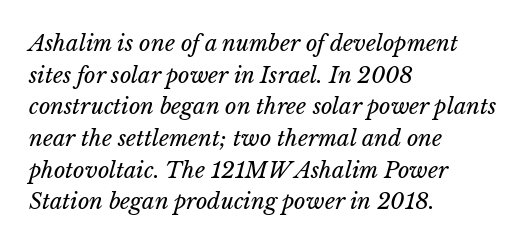
Stroke thickness stays within the range of a standard reading face or lighter. The gaps between neighbouring characters are ordinary and unremarkable. Plain, unruled lines of type. Each line starts at the same left margin while the right side varies. The leading is moderate, giving the passage an even texture.
